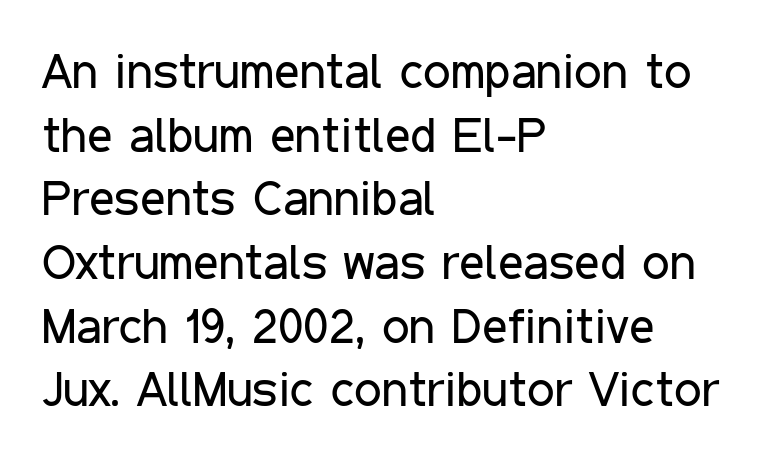
The image shows 49 px regular-weight, condensed sans-serif type, upright; set left-aligned, normal line spacing (1.3x), normal letter spacing, not underlined; low stroke contrast and a medium x-height.
